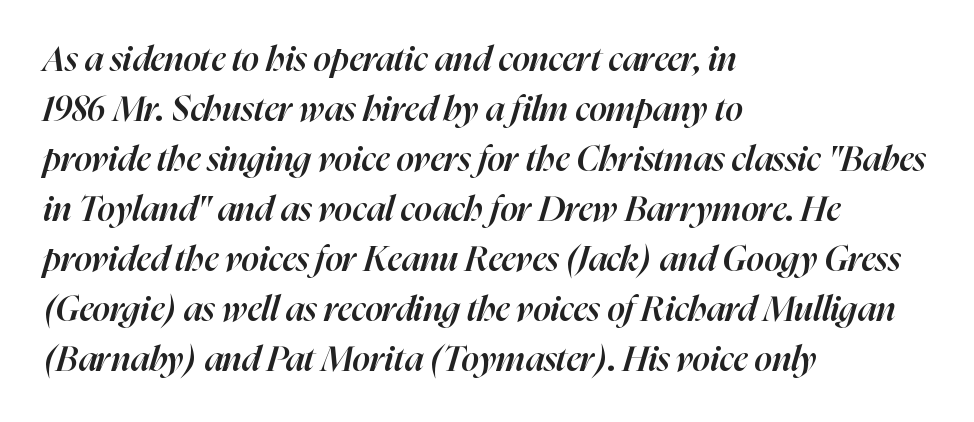
{"italic": "yes", "lean": "right", "slant_degrees": 16, "bold": "semi", "weight": "semibold", "width": "normal", "stroke_contrast": "high", "x_height": "medium", "monospaced": "no", "underline": "no", "align": "left", "line_spacing": "normal", "line_spacing_ratio": 1.43, "letter_spacing": "normal", "letter_spacing_em": 0.0, "glyph_px": 35}
